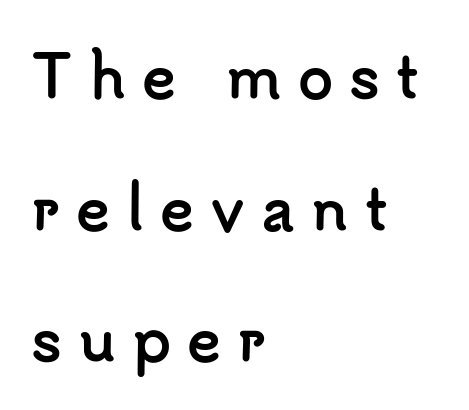
Q: Is the text bold? A: Yes.
Q: Is the text italic (slanted)? A: No, it is upright.
Q: Is the typeface a serif or a sans-serif typeface? A: Sans-serif.
Q: Is the text underlined? A: No.
Q: How is the paragraph aligned? A: Left-aligned.
Q: Is the spacing between letters normal or unusually wide? A: Unusually wide.
Q: Is the spacing between lines tight, normal or loose? A: Loose.
Q: Width (condensed, normal, or wide)? A: Normal.
Q: Stroke contrast? A: Low.
Q: x-height? A: Small.
Q: Monospaced? A: No.
